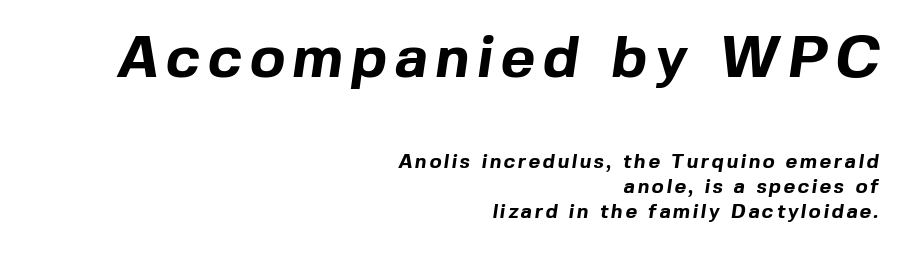
The line-height multiplier appears to be the usual default. Just letters on the line, the space beneath them empty. Bold? Absolutely — the strokes are thick and heavy. A student would call this right alignment; a typographer would say flush right, rag left. Spacing verdict: proportional, widths tailored to each character.
